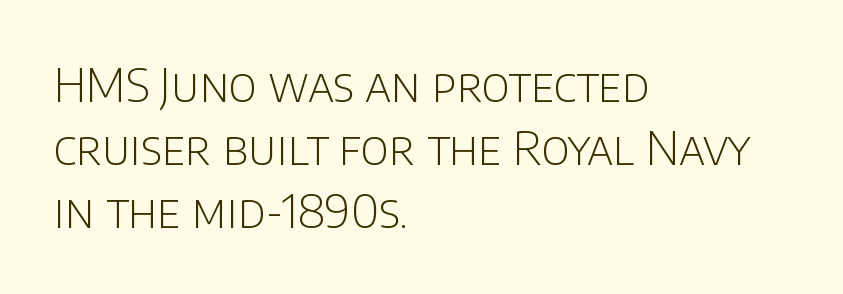
Q: Is the text bold? A: No.
Q: Is the text italic (slanted)? A: No, it is upright.
Q: Is the typeface a serif or a sans-serif typeface? A: Sans-serif.
Q: Is the text underlined? A: No.
Q: How is the paragraph aligned? A: Left-aligned.
Q: Is the spacing between letters normal or unusually wide? A: Normal.
Q: Is the spacing between lines tight, normal or loose? A: Normal.
Q: Width (condensed, normal, or wide)? A: Normal.
Q: Stroke contrast? A: Low.
Q: x-height? A: Large.
Q: Monospaced? A: No.
